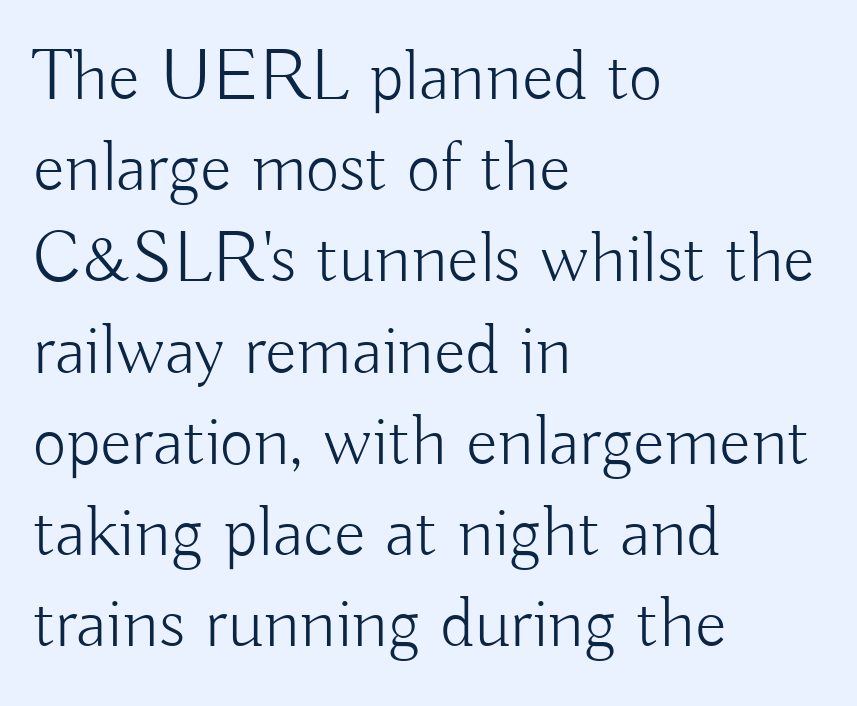
{"serif": "no", "italic": "no", "bold": "no", "weight": "light", "width": "normal", "stroke_contrast": "low", "x_height": "small", "monospaced": "no", "underline": "no", "align": "left", "line_spacing": "normal", "line_spacing_ratio": 1.25, "letter_spacing": "normal", "letter_spacing_em": 0.0, "glyph_px": 73}
